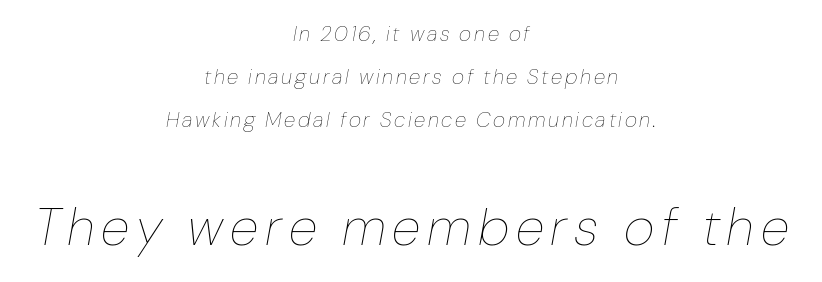
Q: Is the text bold? A: No.
Q: Is the text italic (slanted)? A: Yes, it leans right by about 10 degrees.
Q: Is the text underlined? A: No.
Q: How is the paragraph aligned? A: Centered.
Q: Is the spacing between lines tight, normal or loose? A: Loose.
Q: Which block of text is set in a larger size, the first (top) or the second (bottom)? A: The second (bottom) one.
Q: Width (condensed, normal, or wide)? A: Normal.
Q: Stroke contrast? A: Low.
Q: x-height? A: Medium.
Q: Monospaced? A: No.
